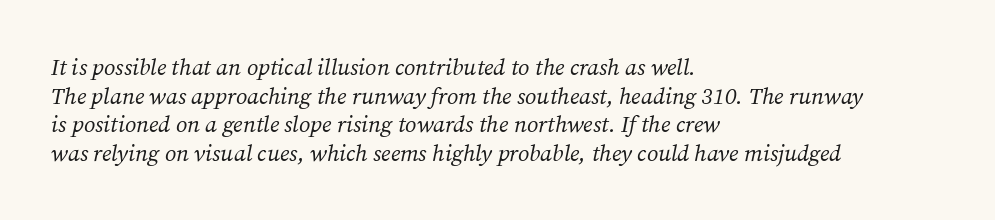
The image shows 23 px text type, italic (leaning right); set left-aligned, line spacing 1.24x, normal letter spacing, not underlined.
